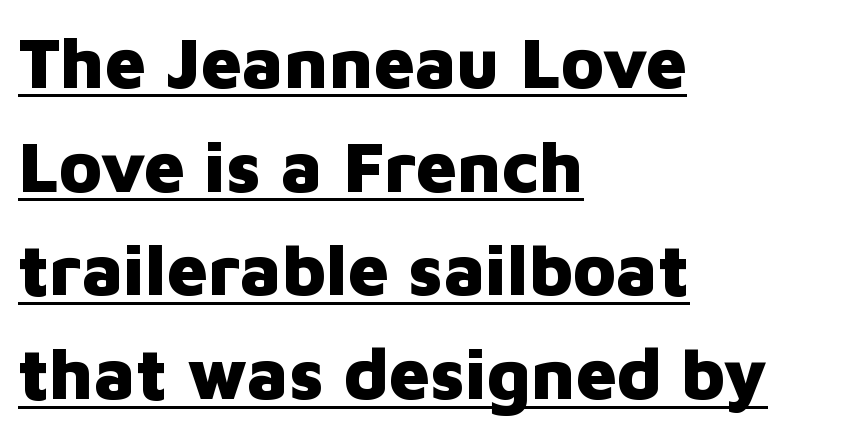
{"serif": "no", "italic": "no", "bold": "yes", "weight": "heavy", "width": "normal", "stroke_contrast": "low", "x_height": "medium", "monospaced": "no", "underline": "yes", "align": "left", "line_spacing": "normal", "line_spacing_ratio": 1.44, "letter_spacing": "normal", "letter_spacing_em": 0.0, "glyph_px": 72}
